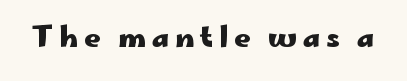
{"serif": "no", "italic": "no", "bold": "yes", "weight": "heavy", "width": "wide", "stroke_contrast": "low", "x_height": "small", "monospaced": "no", "underline": "no", "letter_spacing": "wide", "letter_spacing_em": 0.21, "glyph_px": 28}
